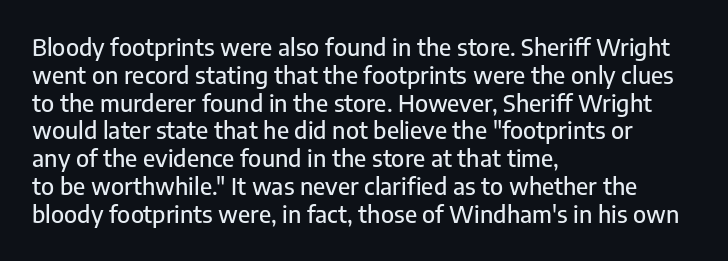
The image shows 23 px text type, upright; set left-aligned, line spacing 1.21x, normal letter spacing, not underlined.
